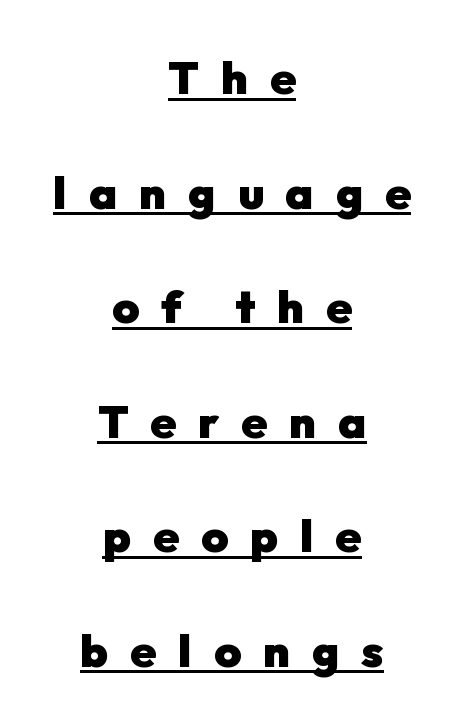
The rendering shows plain stroke endings on the letterforms — a sans-serif design. Note the varied advance widths — an 'i' is clearly narrower than an 'm'. Designer's note — italics off, roman on. Pretty heavy lettering here — definitely bold. Check the space under the baseline: a stroke is drawn there. Reading down the block, each line starts at a different indent, mirrored at its end.
